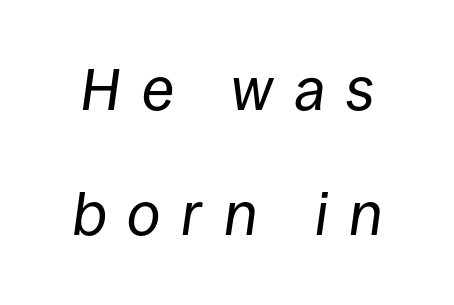
No heavy texture on the line: the type isn't bold. Underlining? Definitely not there. Observe the wide spacing: letters keep a clear distance from each other. Think of a printed novel: that variable character pitch is what you see here. Compared with typical paragraphs, the rows here are farther apart. The whole block is typeset with a tilt.
